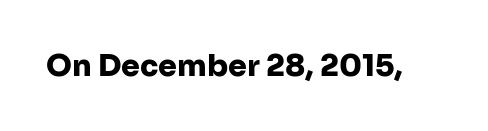
Q: Is the text bold? A: Yes.
Q: Is the text italic (slanted)? A: No, it is upright.
Q: Is the typeface a serif or a sans-serif typeface? A: Sans-serif.
Q: Is the text underlined? A: No.
Q: Is the spacing between letters normal or unusually wide? A: Normal.
Q: Width (condensed, normal, or wide)? A: Normal.
Q: Stroke contrast? A: Low.
Q: x-height? A: Medium.
Q: Monospaced? A: No.
